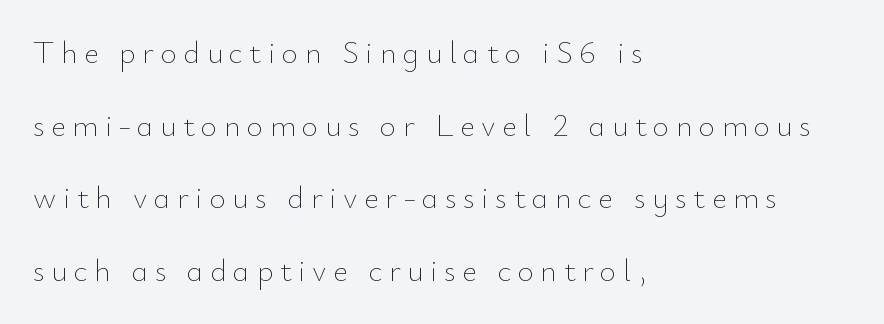
{"italic": "no", "bold": "no", "weight": "thin", "width": "normal", "stroke_contrast": "low", "x_height": "small", "monospaced": "no", "underline": "no", "align": "left", "line_spacing": "loose", "line_spacing_ratio": 2.27, "letter_spacing": "wide", "letter_spacing_em": 0.2, "glyph_px": 32}
